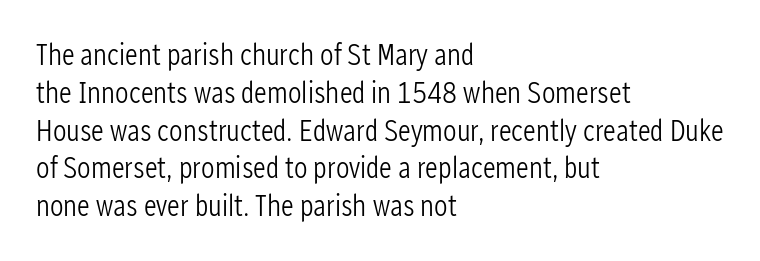
{"serif": "no", "italic": "no", "bold": "no", "weight": "light", "width": "condensed", "stroke_contrast": "low", "x_height": "medium", "monospaced": "no", "underline": "no", "align": "left", "line_spacing": "normal", "line_spacing_ratio": 1.26, "letter_spacing": "normal", "letter_spacing_em": 0.0, "glyph_px": 30}
